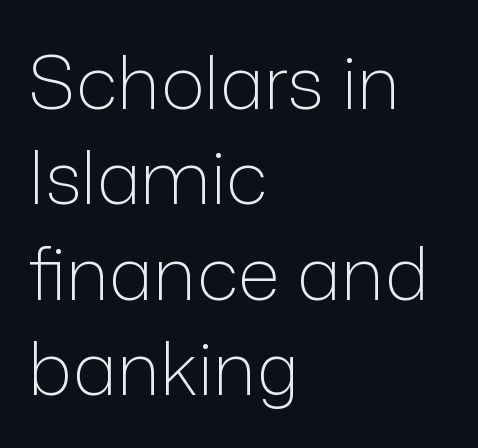
Q: Is the text bold? A: No.
Q: Is the text italic (slanted)? A: No, it is upright.
Q: Is the typeface a serif or a sans-serif typeface? A: Sans-serif.
Q: Is the text underlined? A: No.
Q: How is the paragraph aligned? A: Left-aligned.
Q: Is the spacing between letters normal or unusually wide? A: Normal.
Q: Is the spacing between lines tight, normal or loose? A: Normal.
Q: Width (condensed, normal, or wide)? A: Normal.
Q: Stroke contrast? A: Low.
Q: x-height? A: Medium.
Q: Monospaced? A: No.
